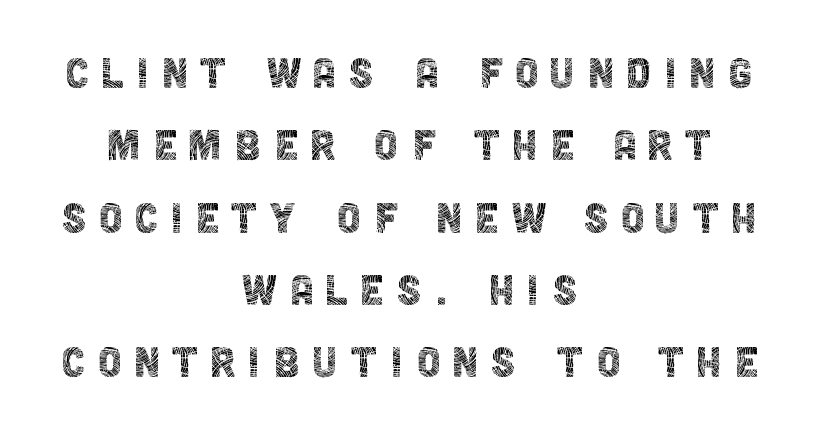
The strokes are not fattened; the text isn't bold. Check under the words: just untouched page. The specimen reads as upright at a glance. Notice how the passage keeps no hard edge, just a central spine. Do the characters align in a grid? No, the font is proportional.
